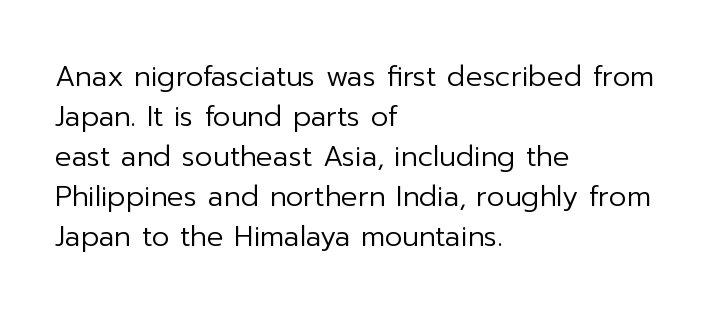
Typographically, this falls in the sans-serif category. Default kerning and tracking; the words read as compact shapes. Do the characters align in a grid? No, the font is proportional. Italic? Not at all — the glyphs are vertical. The cut favours lightness, reaching ordinary text weight at its darkest. Vertical spacing — default.
